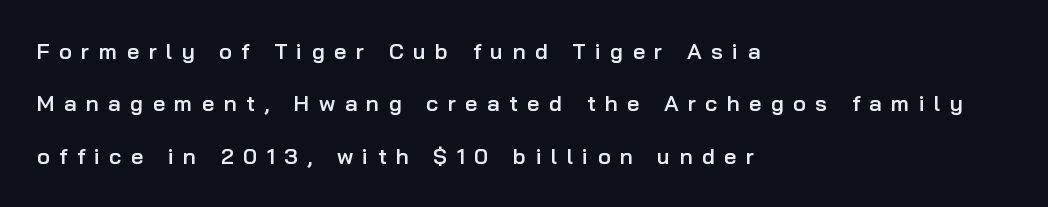
Q: Is the text bold? A: Semi-bold.
Q: Is the text italic (slanted)? A: No, it is upright.
Q: Is the text underlined? A: No.
Q: How is the paragraph aligned? A: Left-aligned.
Q: Is the spacing between letters normal or unusually wide? A: Unusually wide.
Q: Is the spacing between lines tight, normal or loose? A: Loose.
